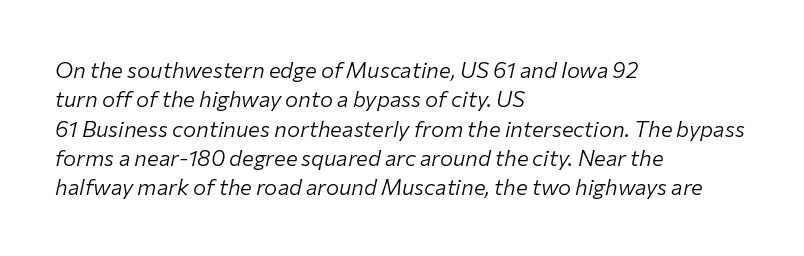
Q: Is the text bold? A: No.
Q: Is the text italic (slanted)? A: Yes, it leans right by about 12 degrees.
Q: Is the text underlined? A: No.
Q: How is the paragraph aligned? A: Left-aligned.
Q: Is the spacing between letters normal or unusually wide? A: Normal.
Q: Is the spacing between lines tight, normal or loose? A: Normal.
